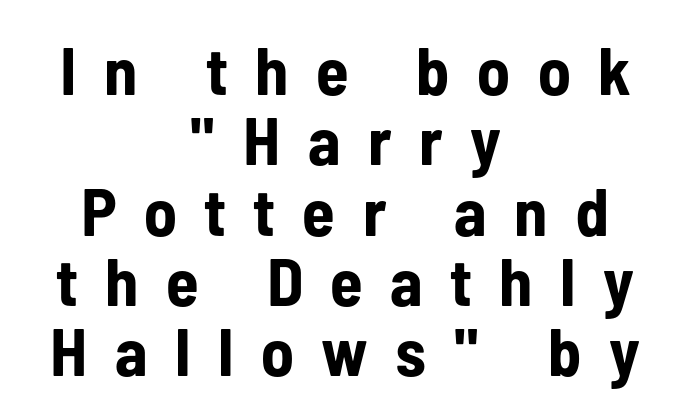
The image shows 67 px bold, condensed sans-serif type, upright; set centered, tight line spacing (1.05x), unusually wide letter spacing (+0.41 em), not underlined; low stroke contrast and a medium x-height.
